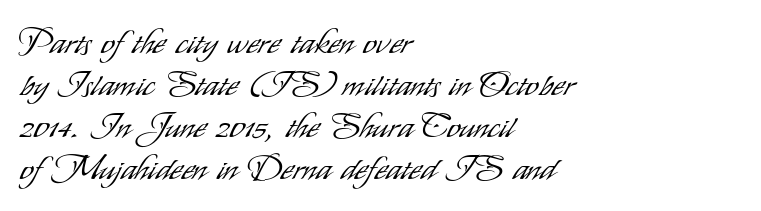
Q: Is the text bold? A: No.
Q: Is the text italic (slanted)? A: Yes.
Q: Is the typeface a serif or a sans-serif typeface? A: Sans-serif.
Q: Is the text underlined? A: No.
Q: How is the paragraph aligned? A: Left-aligned.
Q: Is the spacing between letters normal or unusually wide? A: Normal.
Q: Width (condensed, normal, or wide)? A: Condensed.
Q: Stroke contrast? A: Low.
Q: x-height? A: Small.
Q: Monospaced? A: No.
